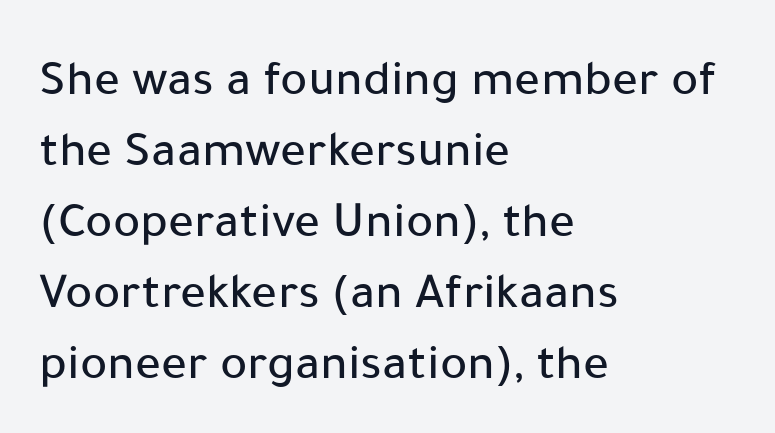
Q: Is the text italic (slanted)? A: No, it is upright.
Q: Is the typeface a serif or a sans-serif typeface? A: Sans-serif.
Q: Is the text underlined? A: No.
Q: How is the paragraph aligned? A: Left-aligned.
Q: Is the spacing between letters normal or unusually wide? A: Normal.
Q: Is the spacing between lines tight, normal or loose? A: Normal.
Q: Width (condensed, normal, or wide)? A: Normal.
Q: Stroke contrast? A: Low.
Q: x-height? A: Medium.
Q: Monospaced? A: No.
